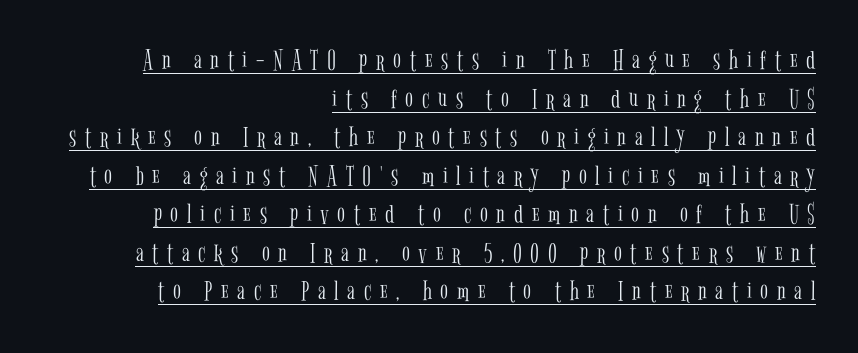
Q: Is the text bold? A: No.
Q: Is the text italic (slanted)? A: No, it is upright.
Q: Is the typeface a serif or a sans-serif typeface? A: Serif.
Q: Is the text underlined? A: Yes.
Q: How is the paragraph aligned? A: Right-aligned.
Q: Is the spacing between letters normal or unusually wide? A: Unusually wide.
Q: Is the spacing between lines tight, normal or loose? A: Normal.
Q: Width (condensed, normal, or wide)? A: Condensed.
Q: Stroke contrast? A: Low.
Q: x-height? A: Medium.
Q: Monospaced? A: No.
